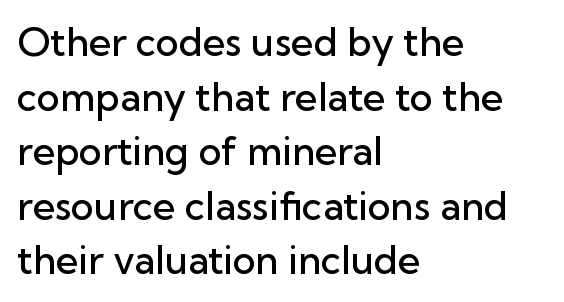
{"serif": "no", "italic": "no", "bold": "semi", "weight": "semibold", "width": "normal", "stroke_contrast": "low", "x_height": "medium", "monospaced": "no", "underline": "no", "align": "left", "line_spacing": "normal", "line_spacing_ratio": 1.4, "letter_spacing": "normal", "letter_spacing_em": 0.0, "glyph_px": 39}
